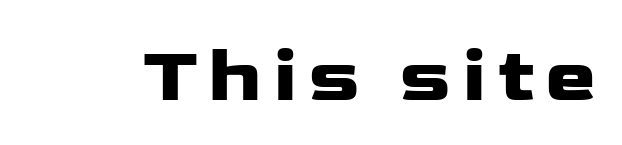
The image shows 77 px wide sans-serif type, upright; set not underlined; low stroke contrast and a medium x-height.
